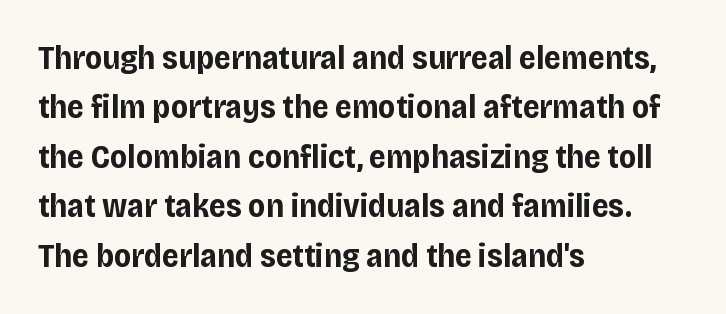
The image shows 33 px bold sans-serif type, upright; set left-aligned, normal line spacing (1.5x), normal letter spacing, not underlined; low stroke contrast and a large x-height.
